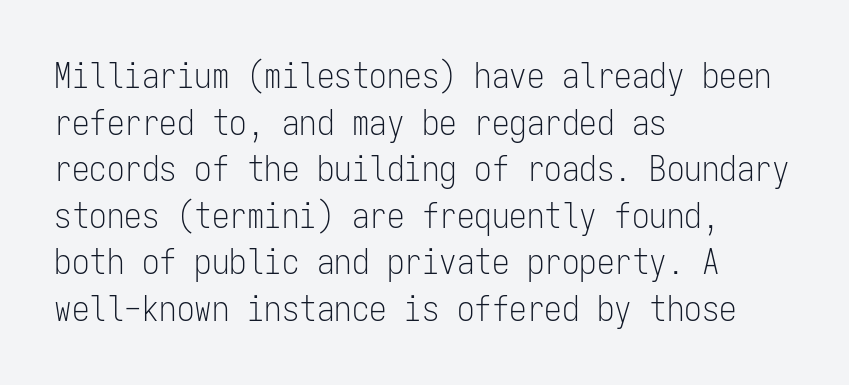
Q: Is the text bold? A: No.
Q: Is the text italic (slanted)? A: No, it is upright.
Q: Is the typeface a serif or a sans-serif typeface? A: Sans-serif.
Q: Is the text underlined? A: No.
Q: How is the paragraph aligned? A: Left-aligned.
Q: Is the spacing between letters normal or unusually wide? A: Normal.
Q: Is the spacing between lines tight, normal or loose? A: Normal.
Q: Width (condensed, normal, or wide)? A: Condensed.
Q: Stroke contrast? A: Low.
Q: x-height? A: Medium.
Q: Monospaced? A: Yes.
